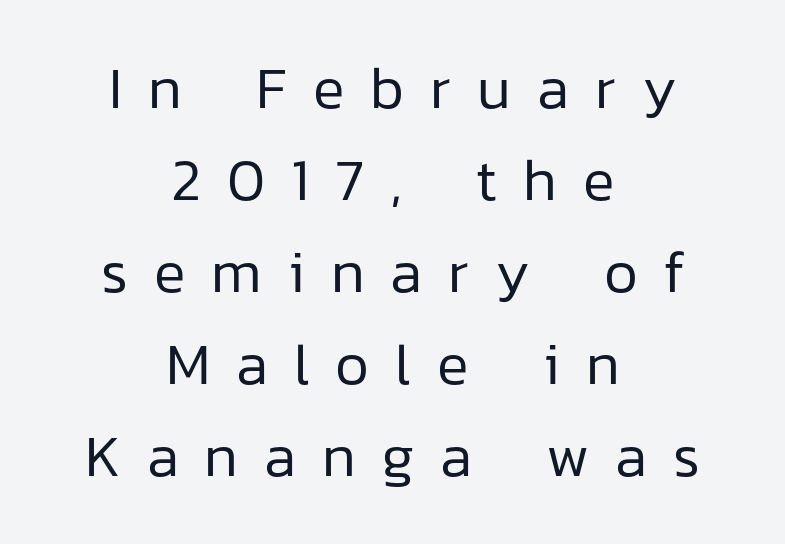
{"serif": "no", "italic": "no", "bold": "no", "weight": "regular", "width": "normal", "stroke_contrast": "low", "x_height": "medium", "monospaced": "no", "underline": "no", "align": "center", "line_spacing": "normal", "line_spacing_ratio": 1.56, "letter_spacing": "wide", "letter_spacing_em": 0.44, "glyph_px": 59}
